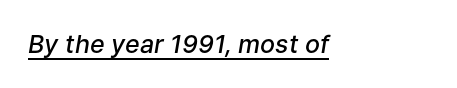
Spacing between characters is what you'd get straight out of the box. This is underlined copy, the kind a proofreader might mark for attention. This is oblique type, the kind used for emphasis or titles. This is the in-between weight designers call semibold or demi.
